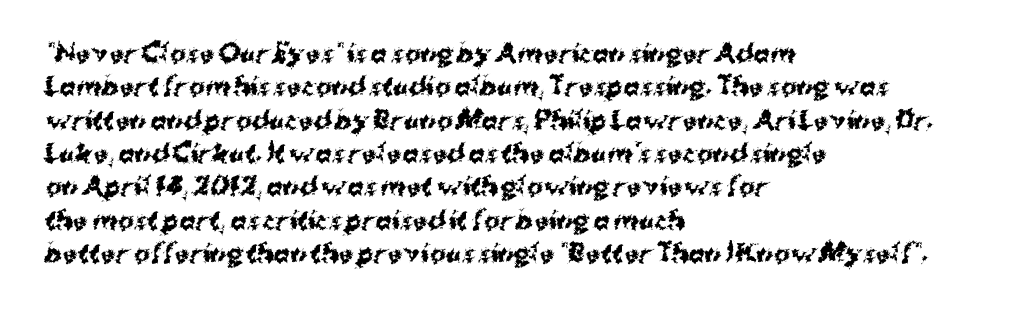
Q: Is the text bold? A: Yes.
Q: Is the text italic (slanted)? A: Yes.
Q: Is the text underlined? A: No.
Q: How is the paragraph aligned? A: Left-aligned.
Q: Is the spacing between letters normal or unusually wide? A: Normal.
Q: Is the spacing between lines tight, normal or loose? A: Normal.
